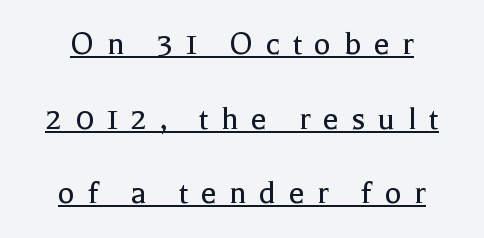
The image shows 35 px regular-weight serif type, upright; set loose line spacing (2.13x), unusually wide letter spacing (+0.36 em), underlined; a medium x-height.
